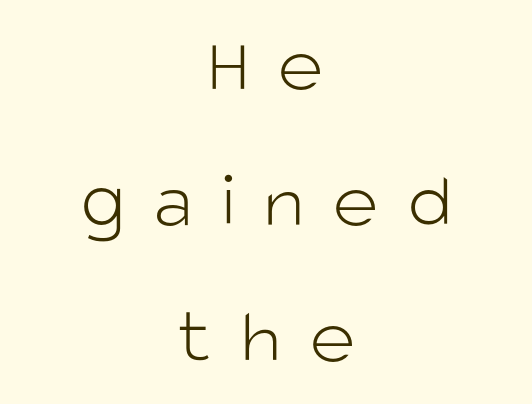
The image shows 79 px light sans-serif type, upright; set centered, line spacing 1.72x, unusually wide letter spacing (+0.36 em), not underlined; low stroke contrast and a large x-height.
